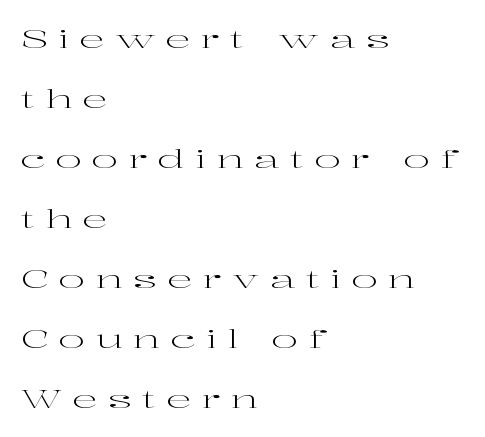
Every stem runs plumb, perpendicular to the baseline. The gaps between neighbouring characters are conspicuously large. Notice the wide empty band between every row — that's loose leading. Typeset ragged right — the left edge is the straight one.
